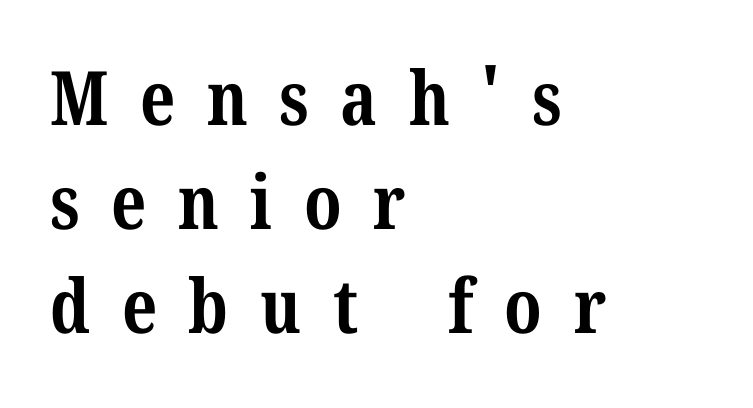
Q: Is the text bold? A: Yes.
Q: Is the text italic (slanted)? A: No, it is upright.
Q: Is the typeface a serif or a sans-serif typeface? A: Serif.
Q: Is the text underlined? A: No.
Q: How is the paragraph aligned? A: Left-aligned.
Q: Is the spacing between letters normal or unusually wide? A: Unusually wide.
Q: Is the spacing between lines tight, normal or loose? A: Normal.
Q: Width (condensed, normal, or wide)? A: Normal.
Q: Stroke contrast? A: Medium.
Q: x-height? A: Medium.
Q: Monospaced? A: No.
